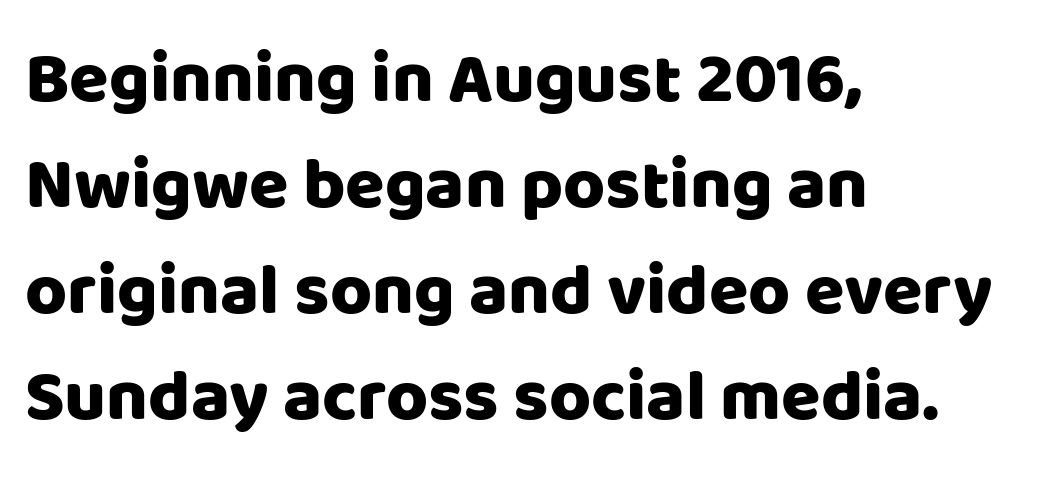
{"serif": "no", "italic": "no", "width": "normal", "stroke_contrast": "low", "x_height": "large", "monospaced": "no", "underline": "no", "align": "left", "line_spacing": "normal", "line_spacing_ratio": 1.47, "letter_spacing": "normal", "letter_spacing_em": 0.0, "glyph_px": 72}
